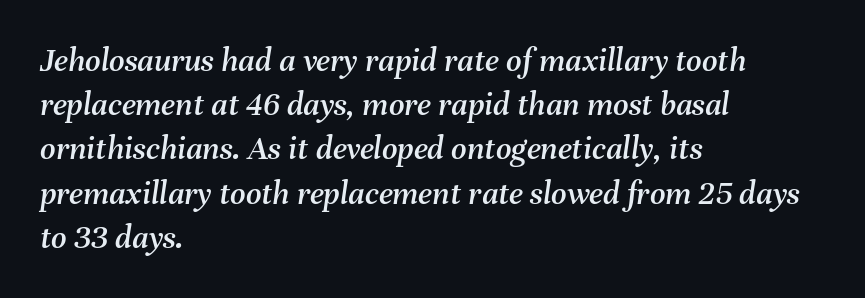
The image shows 34 px text type, italic (leaning right); set left-aligned, normal line spacing (1.3x), normal letter spacing, not underlined; medium stroke contrast and a medium x-height.
